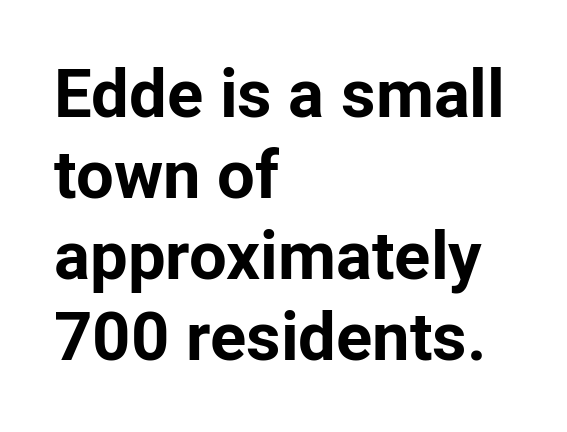
The image shows 67 px bold sans-serif type, upright; set left-aligned, line spacing 1.21x, normal letter spacing, not underlined; low stroke contrast and a medium x-height.
